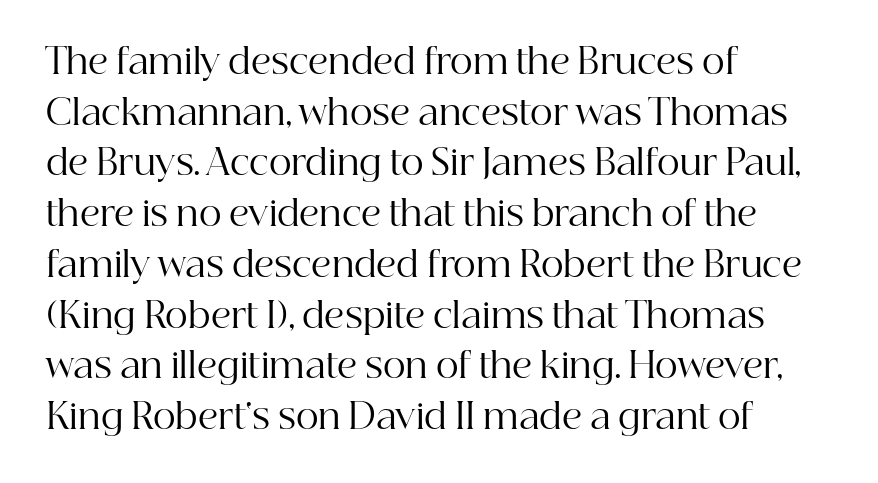
{"serif": "yes", "italic": "no", "bold": "no", "weight": "regular", "width": "normal", "stroke_contrast": "high", "x_height": "medium", "monospaced": "no", "underline": "no", "align": "left", "line_spacing": "normal", "line_spacing_ratio": 1.45, "letter_spacing": "normal", "letter_spacing_em": 0.0, "glyph_px": 35}
